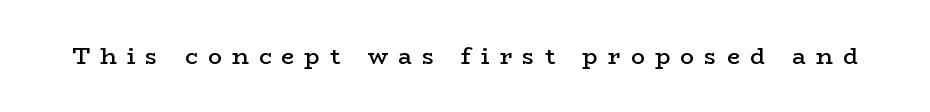
Q: Is the text bold? A: Semi-bold.
Q: Is the text italic (slanted)? A: No, it is upright.
Q: Is the text underlined? A: No.
Q: Is the spacing between letters normal or unusually wide? A: Unusually wide.
